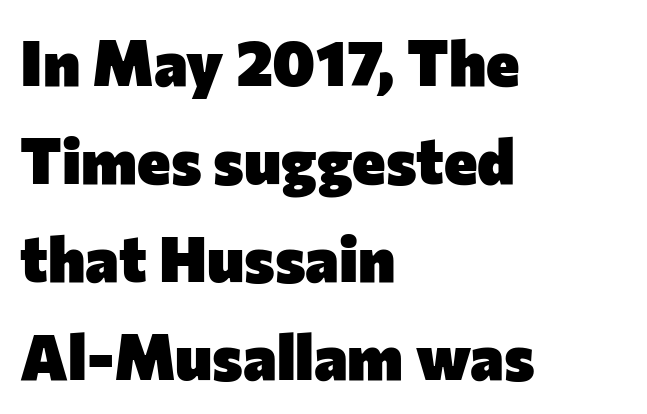
{"serif": "no", "italic": "no", "bold": "yes", "weight": "heavy", "width": "normal", "stroke_contrast": "low", "x_height": "medium", "monospaced": "no", "underline": "no", "align": "left", "line_spacing": "normal", "line_spacing_ratio": 1.53, "letter_spacing": "normal", "letter_spacing_em": 0.0, "glyph_px": 64}
